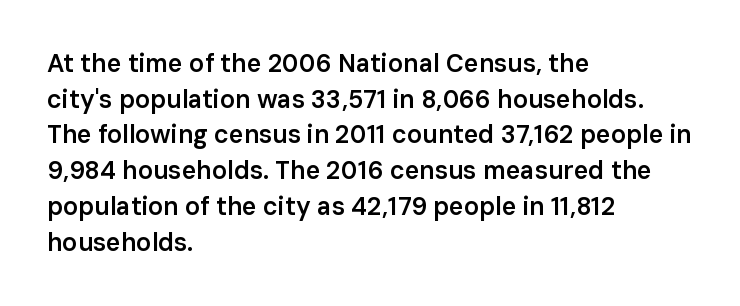
The image shows 25 px text type, upright; set left-aligned, normal line spacing (1.43x), normal letter spacing, not underlined.
